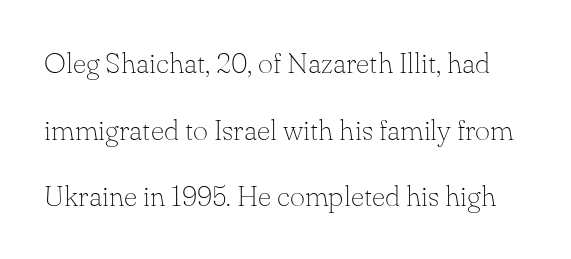
Clear beneath every line of the passage. No letter is thick-stroked: the sample isn't bold. The designer went with a serif here, giving each stem small feet. Students, observe: this is what heavily led, spacious text looks like. Tall strokes in this sample are plumb rather than angled. Varying glyph widths throughout — classic text-font behaviour.
